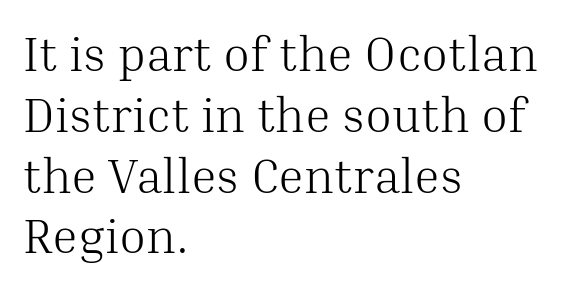
Q: Is the text bold? A: No.
Q: Is the text italic (slanted)? A: No, it is upright.
Q: Is the typeface a serif or a sans-serif typeface? A: Serif.
Q: Is the text underlined? A: No.
Q: How is the paragraph aligned? A: Left-aligned.
Q: Is the spacing between letters normal or unusually wide? A: Normal.
Q: Width (condensed, normal, or wide)? A: Normal.
Q: Stroke contrast? A: Medium.
Q: x-height? A: Medium.
Q: Monospaced? A: No.
